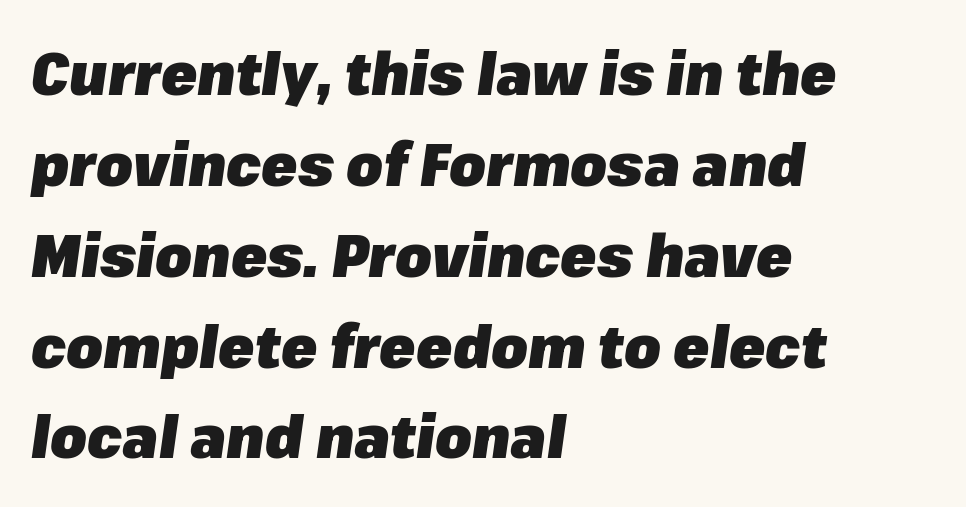
{"italic": "yes", "lean": "right", "slant_degrees": 8, "bold": "yes", "weight": "heavy", "width": "normal", "stroke_contrast": "low", "x_height": "medium", "monospaced": "no", "underline": "no", "align": "left", "line_spacing": "normal", "line_spacing_ratio": 1.54, "letter_spacing": "normal", "letter_spacing_em": 0.0, "glyph_px": 59}
